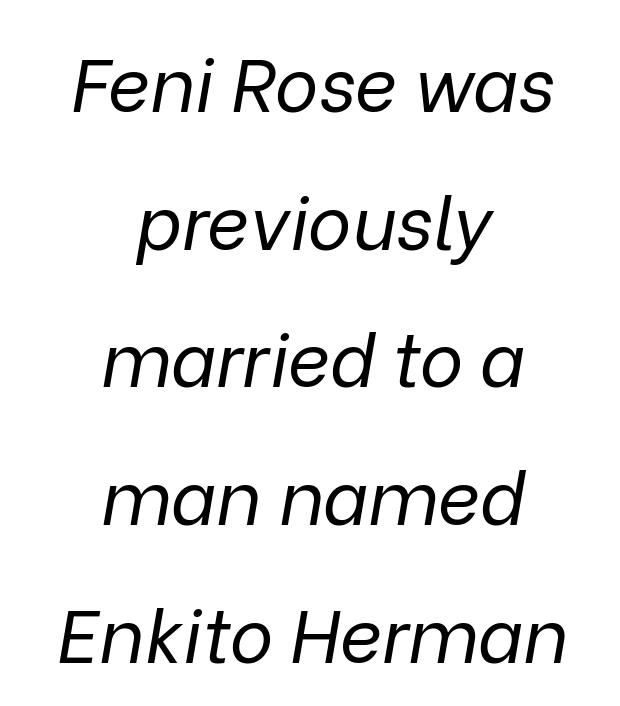
The space directly below the letters is spotless. If you drew a line through each stem, it would be angled. The passage shown is not bold in any degree. Spacing verdict: proportional, widths tailored to each character.
